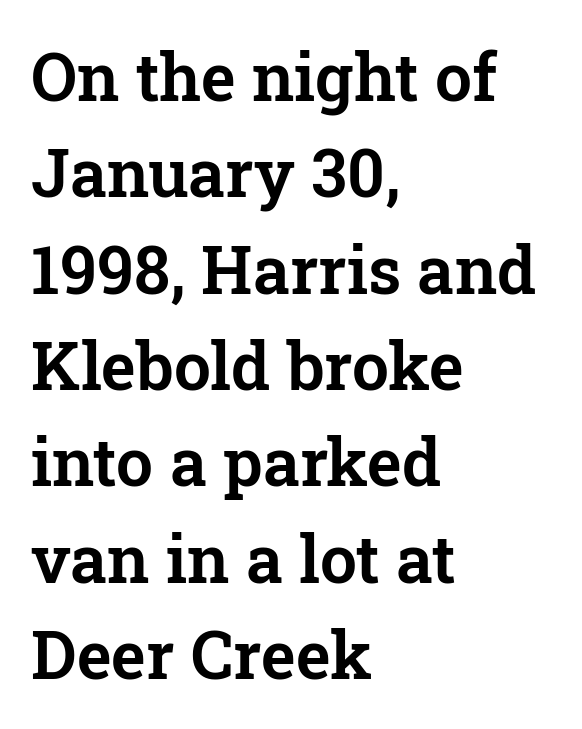
{"serif": "yes", "italic": "no", "width": "normal", "stroke_contrast": "low", "x_height": "medium", "monospaced": "no", "underline": "no", "align": "left", "line_spacing": "normal", "line_spacing_ratio": 1.46, "letter_spacing": "normal", "letter_spacing_em": 0.0, "glyph_px": 66}
